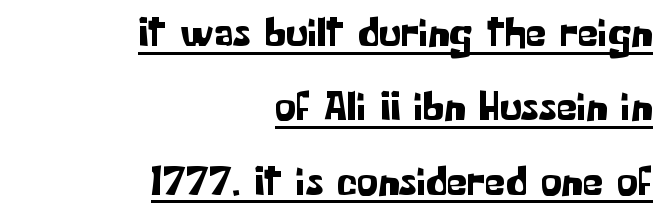
This sample uses a sans-serif face. Think of a printed novel: that variable character pitch is what you see here. Underlining? Definitely there. This rendering leaves character spacing at its baseline value.
